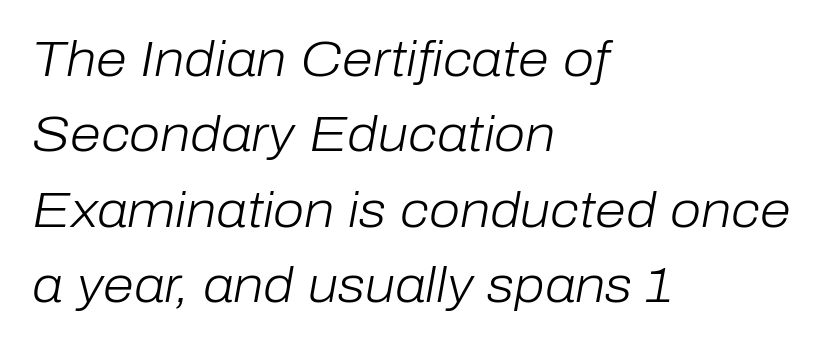
The image shows 50 px light type, italic (leaning right); set left-aligned, normal line spacing (1.51x), normal letter spacing, not underlined; low stroke contrast and a medium x-height.
